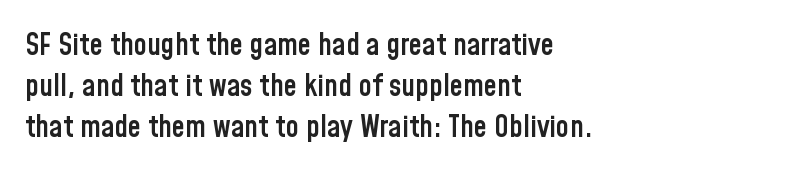
Observe the ordinary spacing: letters are neighbours, not strangers. These lines were composed using upright roman letters. Think of a printed novel: that variable character pitch is what you see here. The glyphs in this specimen are sans serif.
